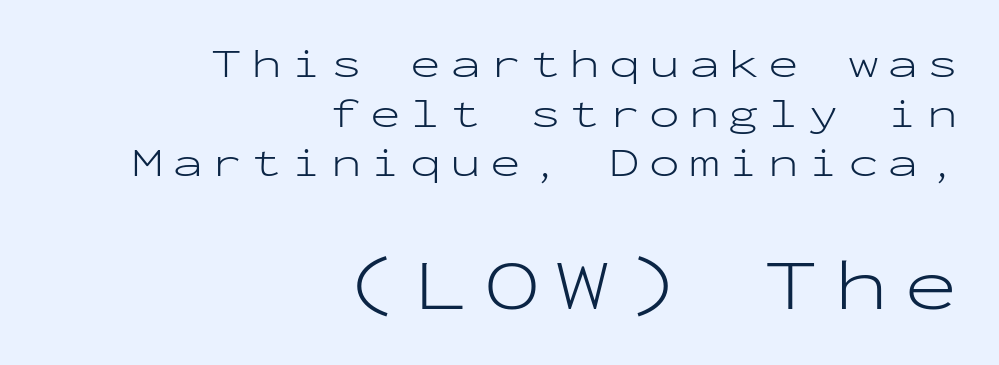
{"serif": "no", "italic": "no", "bold": "no", "weight": "light", "width": "wide", "stroke_contrast": "low", "x_height": "medium", "monospaced": "yes", "underline": "no", "align": "right", "line_spacing_ratio": 1.21, "letter_spacing": "wide", "letter_spacing_em": 0.22, "larger_block": "second", "size_ratio": 1.76, "glyph_px": 72}
